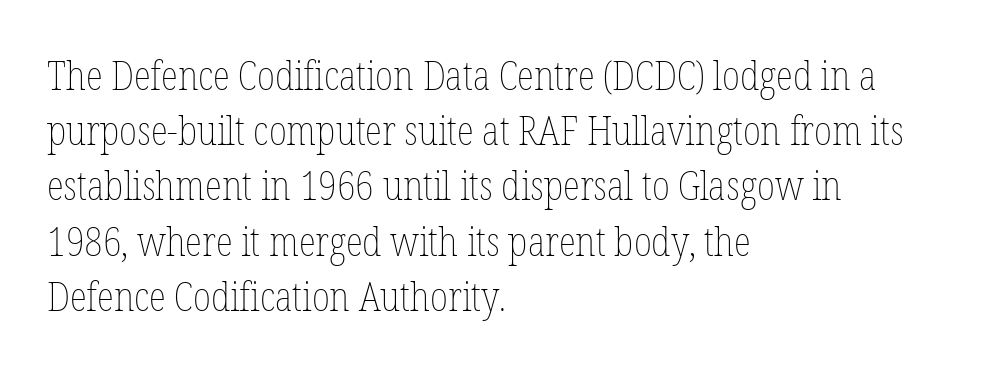
{"italic": "no", "bold": "no", "weight": "thin", "width": "condensed", "stroke_contrast": "low", "x_height": "medium", "monospaced": "no", "underline": "no", "align": "left", "line_spacing": "normal", "line_spacing_ratio": 1.38, "letter_spacing": "normal", "letter_spacing_em": 0.0, "glyph_px": 40}
